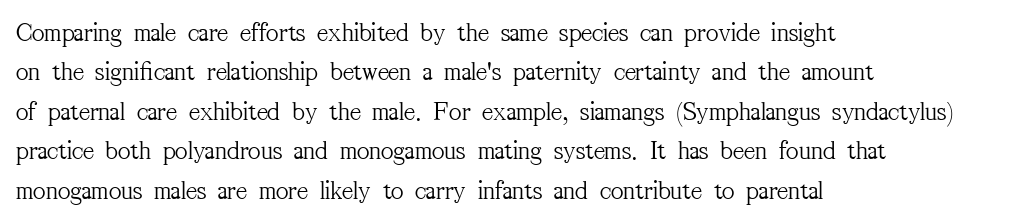
Quick note: not italic, upright. Is the stroke heavy? The answer is a plain regular-or-lighter. The setting favours the left margin, as ordinary paragraphs usually do. Has an underline been added? It has not. Tracking here is standard; glyphs follow each other at the usual distance. Line spacing here is normal.
